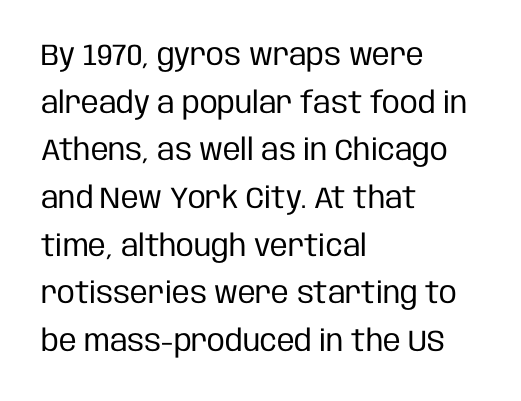
This sample has the flowing, uneven cadence of proportional lettering. Decoration check: the copy has no underline. Short and long lines alike share a common starting point at left. A normal amount of white space separates one row of letters from the next. The lettering stays uniformly vertical, giving the passage a roman look.
